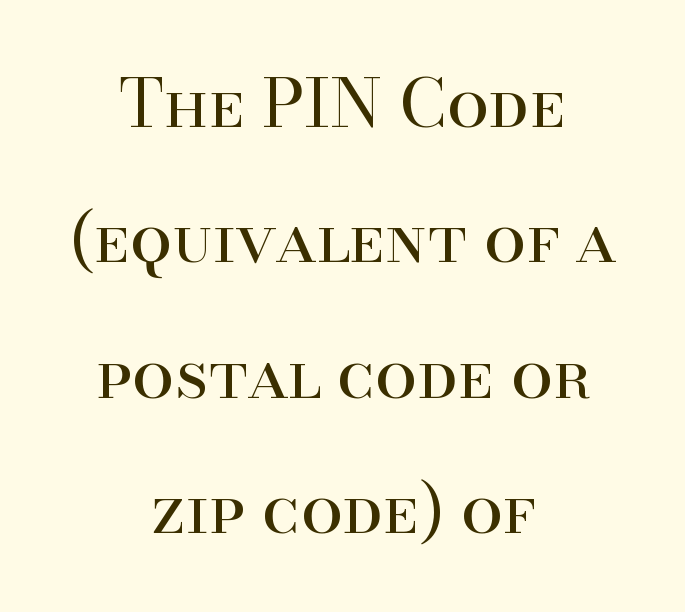
{"serif": "yes", "italic": "no", "bold": "no", "weight": "regular", "width": "normal", "stroke_contrast": "high", "x_height": "small", "monospaced": "no", "underline": "no", "align": "center", "line_spacing": "loose", "line_spacing_ratio": 2.02, "letter_spacing": "normal", "letter_spacing_em": 0.0, "glyph_px": 67}
